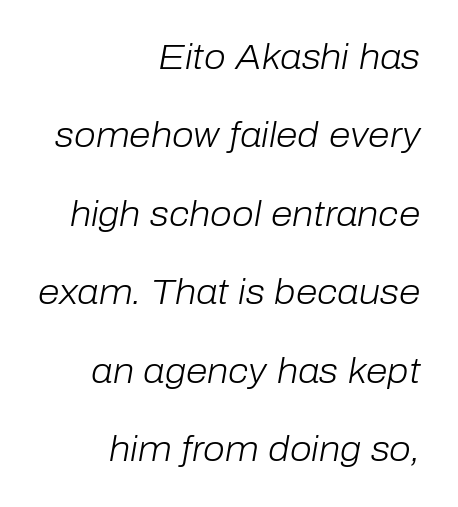
Q: Is the text bold? A: No.
Q: Is the text italic (slanted)? A: Yes, it leans right by about 10 degrees.
Q: Is the text underlined? A: No.
Q: How is the paragraph aligned? A: Right-aligned.
Q: Is the spacing between letters normal or unusually wide? A: Normal.
Q: Is the spacing between lines tight, normal or loose? A: Loose.
Q: Width (condensed, normal, or wide)? A: Normal.
Q: Stroke contrast? A: Low.
Q: x-height? A: Medium.
Q: Monospaced? A: No.
